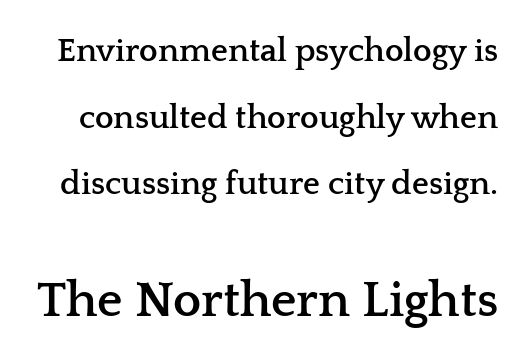
Q: Is the text bold? A: Yes.
Q: Is the text italic (slanted)? A: No, it is upright.
Q: Is the typeface a serif or a sans-serif typeface? A: Serif.
Q: Is the text underlined? A: No.
Q: Is the spacing between letters normal or unusually wide? A: Normal.
Q: Is the spacing between lines tight, normal or loose? A: Loose.
Q: Which block of text is set in a larger size, the first (top) or the second (bottom)? A: The second (bottom) one.
Q: Width (condensed, normal, or wide)? A: Wide.
Q: Stroke contrast? A: Low.
Q: x-height? A: Medium.
Q: Monospaced? A: No.
